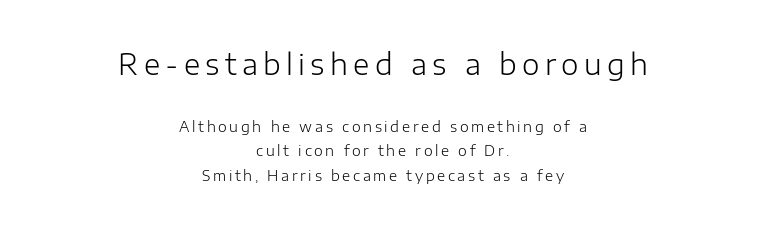
Q: Is the text bold? A: No.
Q: Is the text italic (slanted)? A: No, it is upright.
Q: Is the typeface a serif or a sans-serif typeface? A: Sans-serif.
Q: Is the text underlined? A: No.
Q: How is the paragraph aligned? A: Centered.
Q: Which block of text is set in a larger size, the first (top) or the second (bottom)? A: The first (top) one.
Q: Width (condensed, normal, or wide)? A: Normal.
Q: Stroke contrast? A: Low.
Q: x-height? A: Medium.
Q: Monospaced? A: No.
